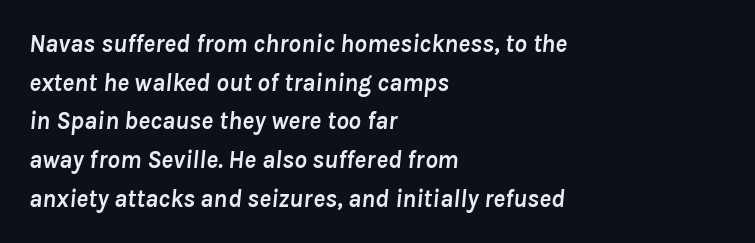
Is the letter spacing exaggerated? No — it looks like the ordinary default. Set as a true bold cut, around the 700 mark. One-word summary of the alignment: left. Underline: absent. The letters are slanted; this is an italic face. Evenly set lines give the paragraph a standard silhouette.
